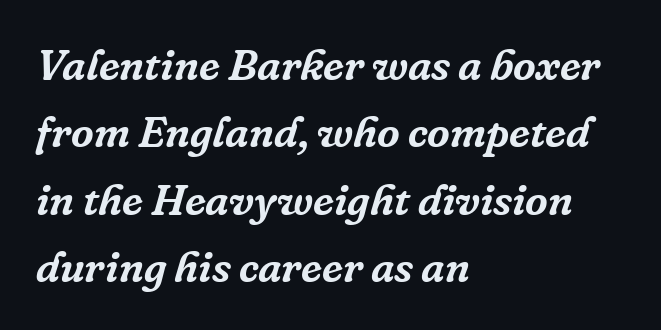
Rule under the text: the space is simply empty. The axis of the letterforms is tilted away from vertical. Is this a fixed-width face? No — the glyphs have proportional, varying widths. Compared with a centered layout, this one pins lines to the left instead. Observe the serifs anchoring each vertical stroke in this sample. The rendering keeps characters at their native spacing.
